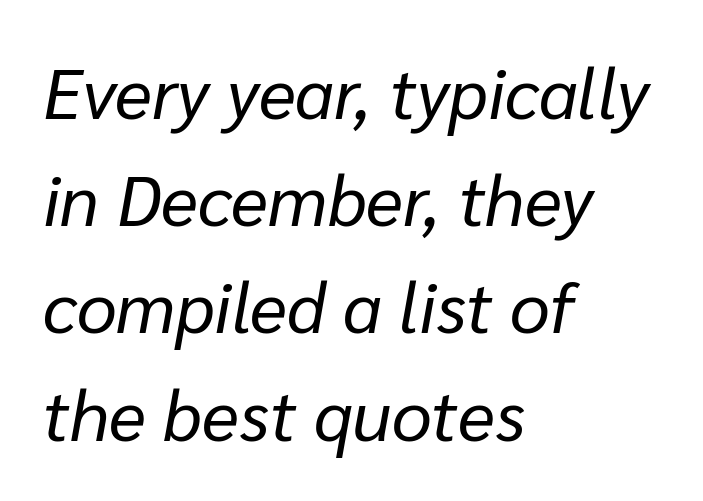
Left-aligned paragraph, ragged on the right. The lines sit at an ordinary, default distance from one another. A bare baseline throughout the passage. A typesetter would mark this as italic.
